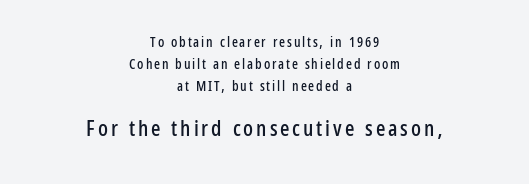
The image shows 22 px text type, upright; set centered, normal line spacing (1.56x), not underlined; the second (bottom) block is 1.57x larger.
